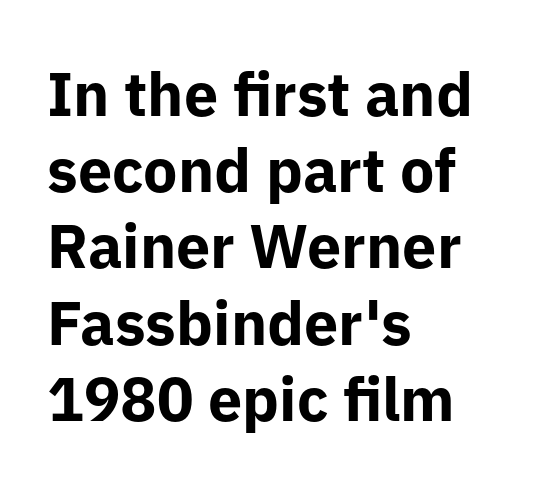
{"serif": "no", "italic": "no", "bold": "yes", "weight": "bold", "width": "normal", "stroke_contrast": "low", "x_height": "medium", "monospaced": "no", "underline": "no", "align": "left", "line_spacing": "normal", "line_spacing_ratio": 1.25, "letter_spacing": "normal", "letter_spacing_em": 0.0, "glyph_px": 61}
